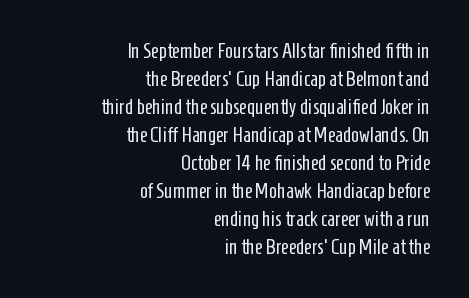
{"italic": "no", "bold": "no", "underline": "no", "align": "right", "line_spacing": "normal", "line_spacing_ratio": 1.33, "letter_spacing": "normal", "letter_spacing_em": 0.0, "glyph_px": 21}
